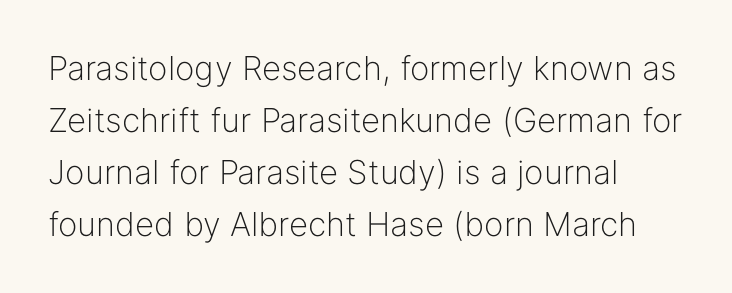
Italic: no, the glyphs are upright roman. Nope, no serifs anywhere on these letters. The area under the type is left untouched. Baseline-to-baseline distance is the conventional proportion of letter height. The paragraph shown leans on its left margin. Here the designer chose a conventional face with non-uniform glyph widths.
